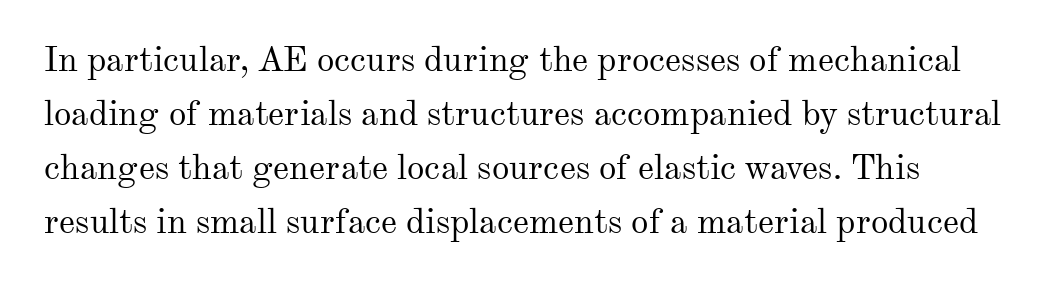
A typesetter would call this proportional, since set widths differ per character. These lines are composed in type with serifs. The horizontal fit of the characters is conventional and even. You can tell it's not italic because the verticals are truly vertical. Decoration check: the copy has no underline. Heft: none added — not bold.
